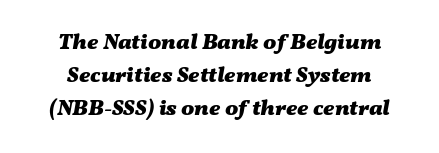
The image shows 22 px bold type, italic (leaning right); set centered, normal line spacing (1.49x), normal letter spacing, not underlined.
